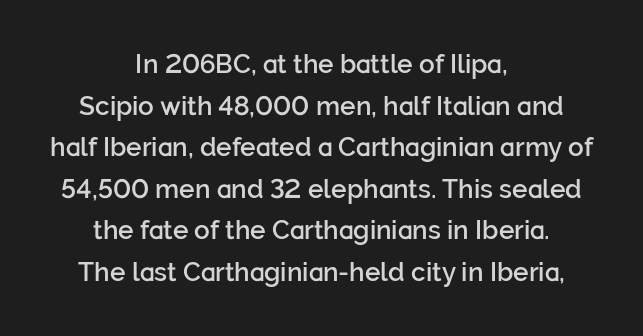
The image shows 26 px text type, upright; set centered, normal line spacing (1.6x), normal letter spacing, not underlined.
